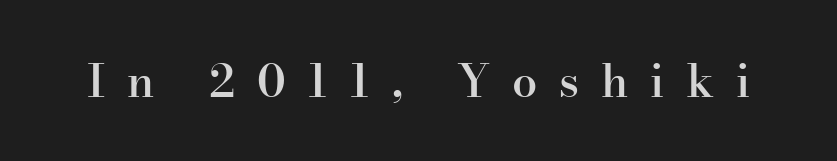
{"serif": "yes", "italic": "no", "bold": "semi", "weight": "semibold", "width": "normal", "stroke_contrast": "high", "x_height": "small", "monospaced": "no", "underline": "no", "letter_spacing": "wide", "letter_spacing_em": 0.48, "glyph_px": 45}
